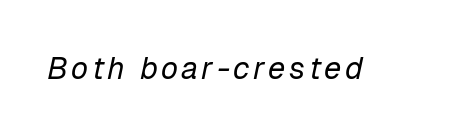
{"italic": "yes", "lean": "right", "slant_degrees": 12, "bold": "no", "weight": "regular", "width": "normal", "stroke_contrast": "low", "x_height": "medium", "monospaced": "no", "underline": "no", "glyph_px": 31}
